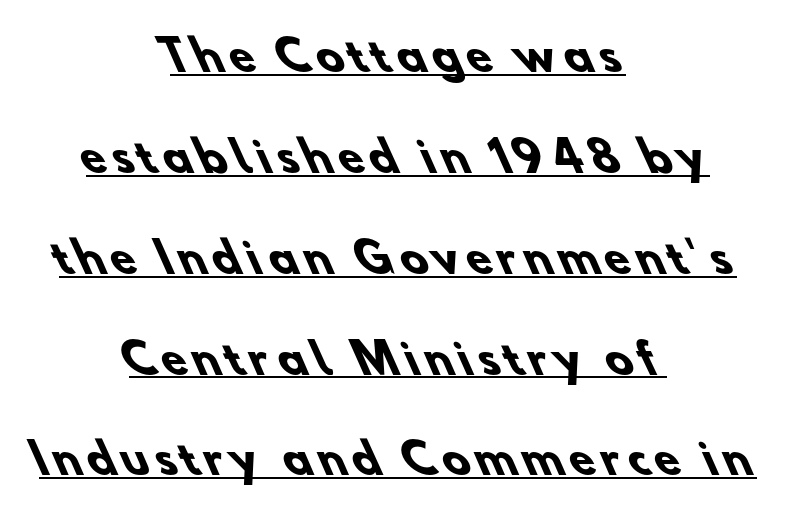
The image shows 41 px heavy sans-serif type; set centered, loose line spacing (2.46x), underlined; low stroke contrast and a small x-height.
